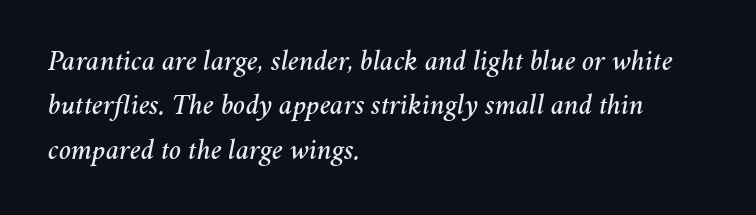
The image shows 29 px text type, italic (leaning right); set left-aligned, normal line spacing (1.53x), normal letter spacing, not underlined; medium stroke contrast and a medium x-height.
